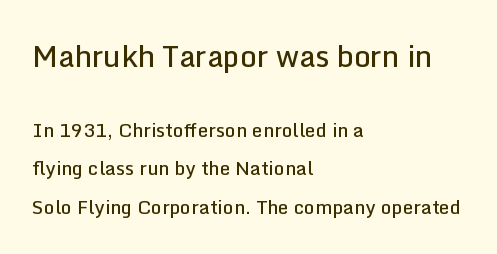
The passage shown has conventional tracking throughout. No italicization has been applied; the sample stays upright. Is this a fixed-width face? No — the glyphs have proportional, varying widths. Summary of vertical rhythm: relaxed, with wide interline spacing. Just letters on the line, the space beneath them empty. You get the large type first, then a drop to smaller type.
